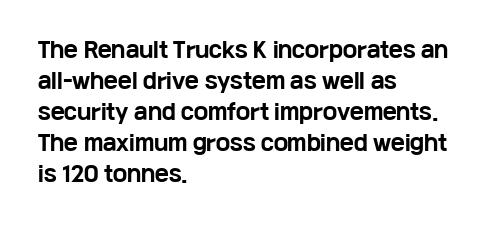
These lines keep a tight, regular rhythm from letter to letter. The typesetting leans heavy: a genuine bold. Line beginnings align vertically; line endings do not. If you drew a line through each stem, it would be perfectly vertical. Letters rest on an invisible, unmarked baseline.
